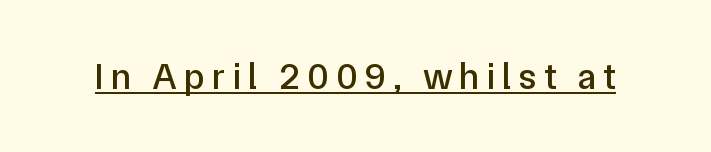
{"serif": "no", "italic": "no", "width": "normal", "stroke_contrast": "low", "x_height": "medium", "monospaced": "no", "underline": "yes", "glyph_px": 37}
